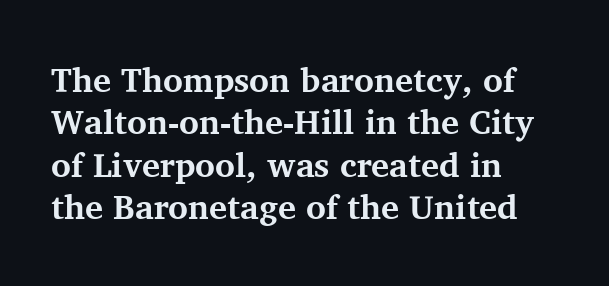
The image shows 34 px bold serif type, upright; set left-aligned, normal line spacing (1.25x), normal letter spacing, not underlined; medium stroke contrast and a medium x-height.
